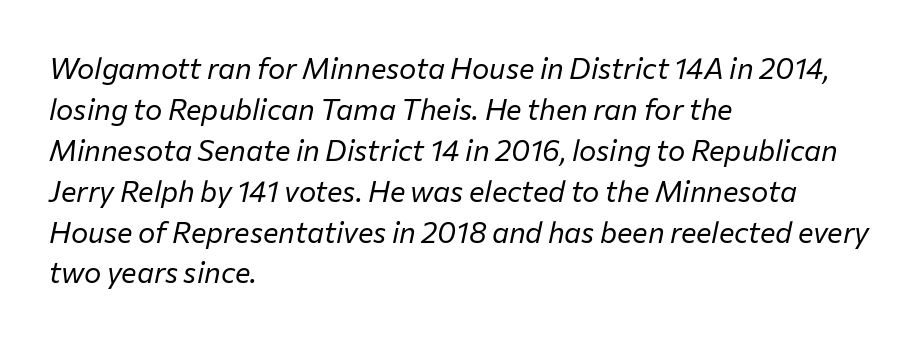
Weight class: somewhere from thin through regular. The passage is arranged the way most books set body copy — flush left. You could call the tracking neutral — neither tight nor loose. The block of text has a typical density, with ordinary space between rows. Underlining? Definitely not there. Posture: slanted.
